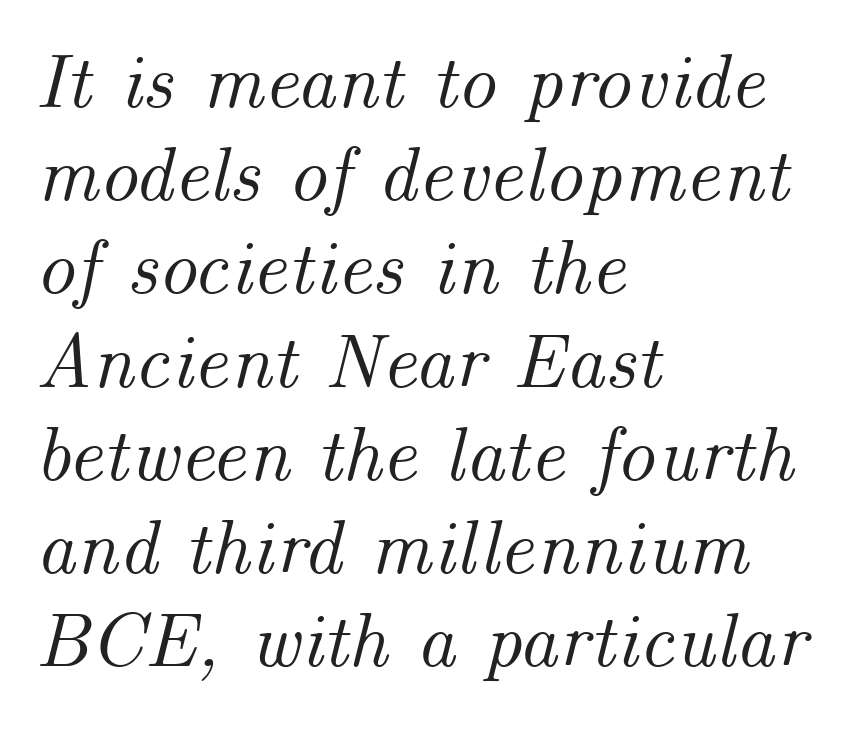
These lines were composed using italics. These lines are rendered in a variable-pitch font. Decoration check: the copy has no underline. Glyph-to-glyph distance matches everyday printed text. Does the copy run flush right? No — it runs flush left.
